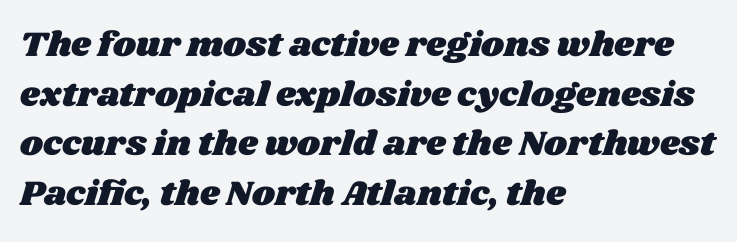
{"width": "wide", "stroke_contrast": "medium", "x_height": "large", "monospaced": "no", "underline": "no", "align": "left", "line_spacing": "normal", "line_spacing_ratio": 1.42, "letter_spacing": "normal", "letter_spacing_em": 0.0, "glyph_px": 35}
